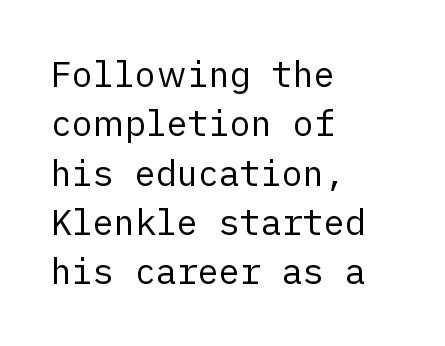
The paragraph shown leans on its left margin. Upright lettering throughout. Typographically, this falls in the sans-serif category. A typesetter would call this leading conventional body-copy spacing. Look at the tracking — it's just the regular setting, nothing added.
